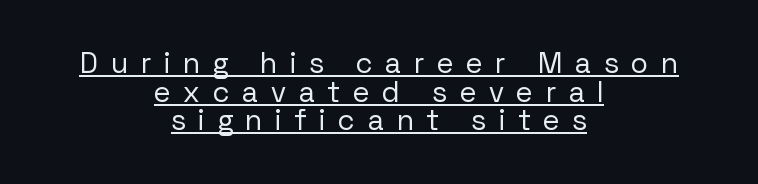
Loose tracking; the words dissolve into strings of separated letters. Letters have the restrained weight of plain body copy at most. The lines are packed closely together with very little leading. Quick note: underline on. Visually the block forms a symmetrical silhouette, jagged on both flanks. Nope, not italic — everything's standing straight.
